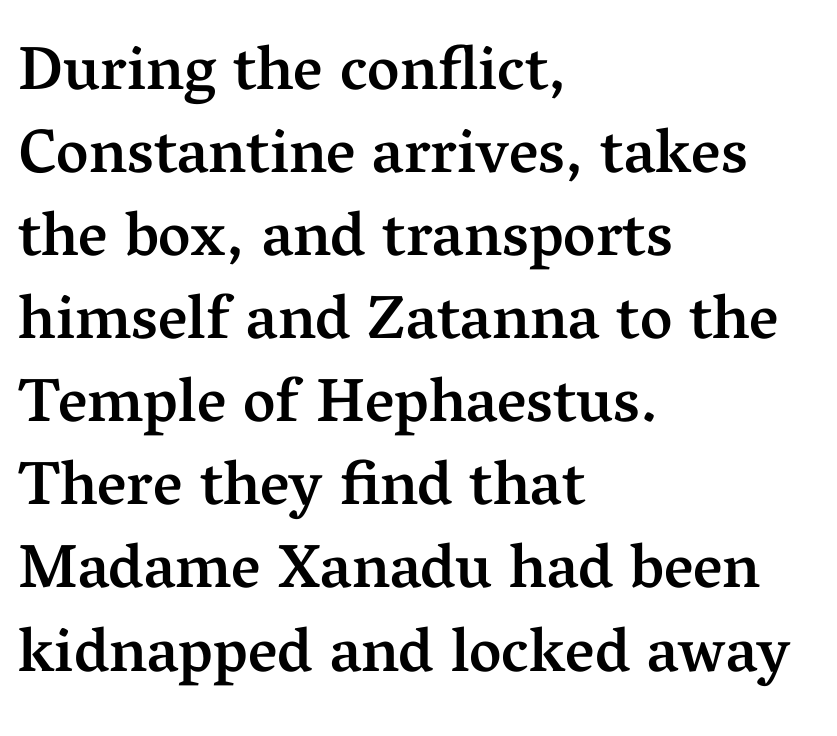
Q: Is the text bold? A: Semi-bold.
Q: Is the text italic (slanted)? A: No, it is upright.
Q: Is the typeface a serif or a sans-serif typeface? A: Serif.
Q: Is the text underlined? A: No.
Q: How is the paragraph aligned? A: Left-aligned.
Q: Is the spacing between letters normal or unusually wide? A: Normal.
Q: Is the spacing between lines tight, normal or loose? A: Normal.
Q: Width (condensed, normal, or wide)? A: Normal.
Q: Stroke contrast? A: Medium.
Q: x-height? A: Medium.
Q: Monospaced? A: No.
